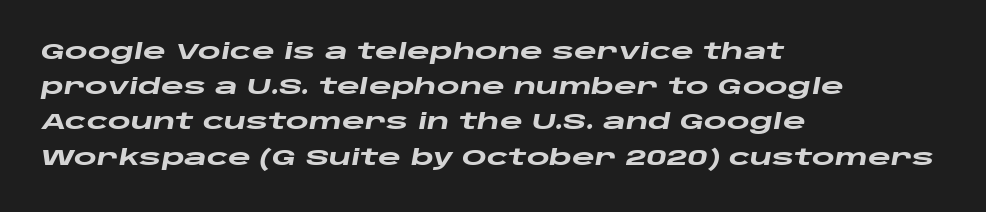
The image shows 22 px bold type, italic (leaning right); set left-aligned, normal line spacing (1.6x), normal letter spacing, not underlined.
